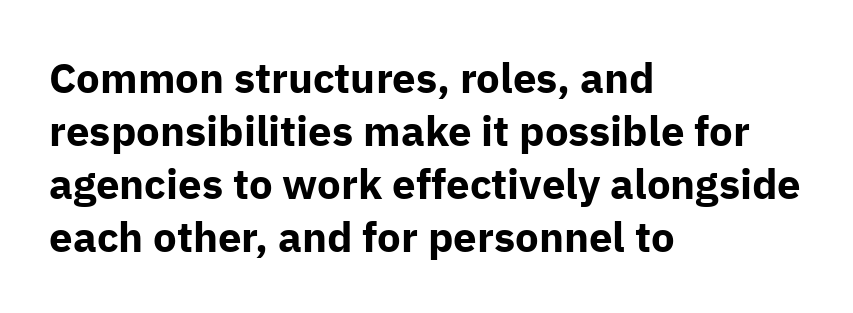
{"serif": "no", "italic": "no", "bold": "yes", "weight": "bold", "width": "normal", "stroke_contrast": "low", "x_height": "medium", "monospaced": "no", "underline": "no", "align": "left", "line_spacing": "normal", "line_spacing_ratio": 1.26, "letter_spacing": "normal", "letter_spacing_em": 0.0, "glyph_px": 42}
